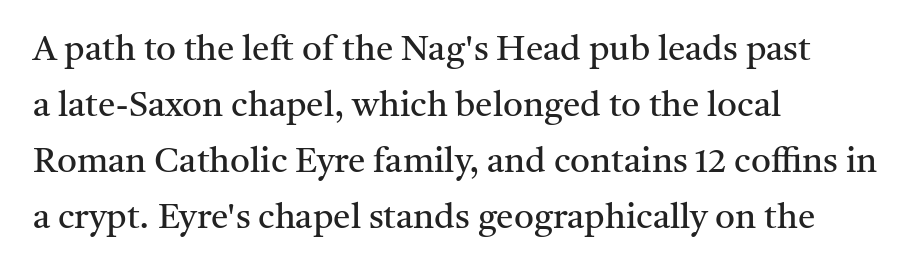
{"serif": "yes", "italic": "no", "bold": "no", "weight": "regular", "width": "normal", "stroke_contrast": "medium", "x_height": "medium", "monospaced": "no", "underline": "no", "align": "left", "line_spacing": "normal", "line_spacing_ratio": 1.6, "letter_spacing": "normal", "letter_spacing_em": 0.0, "glyph_px": 35}
